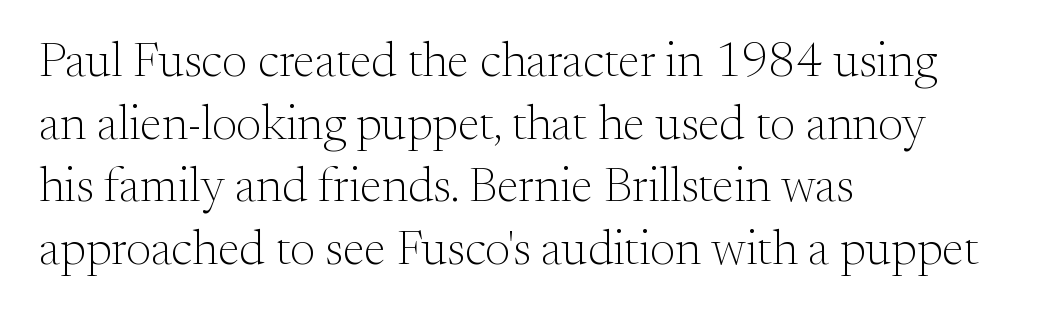
Q: Is the text bold? A: No.
Q: Is the text italic (slanted)? A: No, it is upright.
Q: Is the typeface a serif or a sans-serif typeface? A: Serif.
Q: Is the text underlined? A: No.
Q: How is the paragraph aligned? A: Left-aligned.
Q: Is the spacing between letters normal or unusually wide? A: Normal.
Q: Is the spacing between lines tight, normal or loose? A: Normal.
Q: Width (condensed, normal, or wide)? A: Normal.
Q: Stroke contrast? A: Medium.
Q: x-height? A: Small.
Q: Monospaced? A: No.
